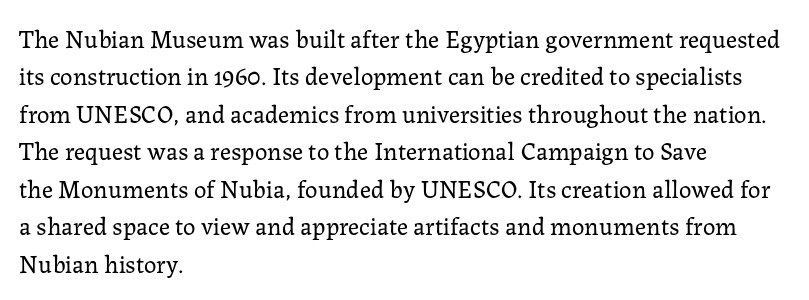
In CSS terms this would be text-align: left. Descenders are the only things crossing below the line. One glance says typical: line gaps are just what's usual. This is the regular roman posture of the typeface.
